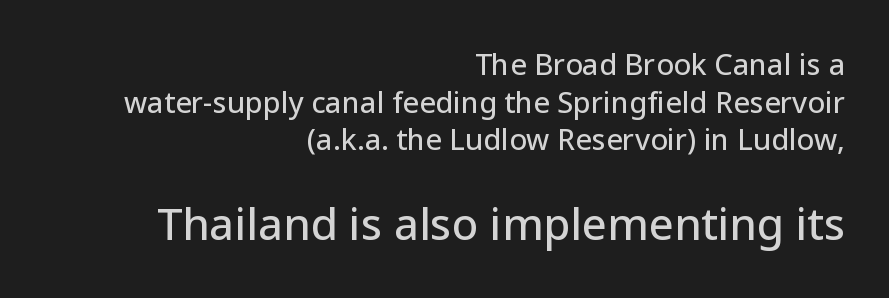
Serif or sans? Sans — the stroke terminals are bare. Caption: standard tracking, unaltered. Rendered with straight, roman letterforms. The compositor pushed each line to the right boundary.
